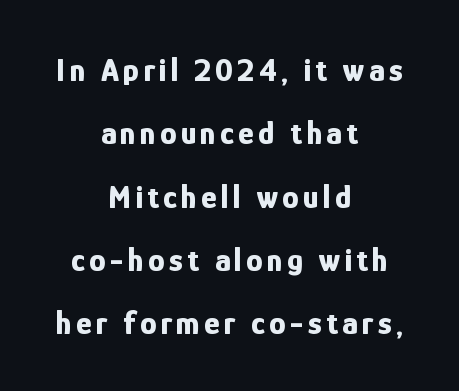
Q: Is the text bold? A: Yes.
Q: Is the text italic (slanted)? A: No, it is upright.
Q: Is the typeface a serif or a sans-serif typeface? A: Sans-serif.
Q: Is the text underlined? A: No.
Q: How is the paragraph aligned? A: Centered.
Q: Is the spacing between lines tight, normal or loose? A: Loose.
Q: Width (condensed, normal, or wide)? A: Condensed.
Q: Stroke contrast? A: Low.
Q: x-height? A: Medium.
Q: Monospaced? A: No.
